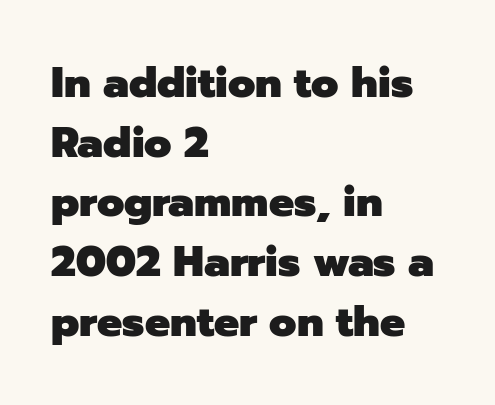
The image shows 42 px heavy sans-serif type, upright; set left-aligned, normal line spacing (1.42x), normal letter spacing, not underlined; low stroke contrast and a medium x-height.
